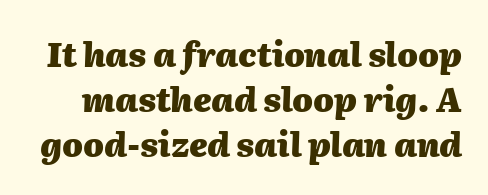
{"italic": "yes", "lean": "right", "slant_degrees": 2, "bold": "yes", "weight": "heavy", "width": "normal", "stroke_contrast": "medium", "x_height": "medium", "monospaced": "no", "underline": "no", "line_spacing": "normal", "line_spacing_ratio": 1.36, "letter_spacing": "normal", "letter_spacing_em": 0.0, "glyph_px": 33}
